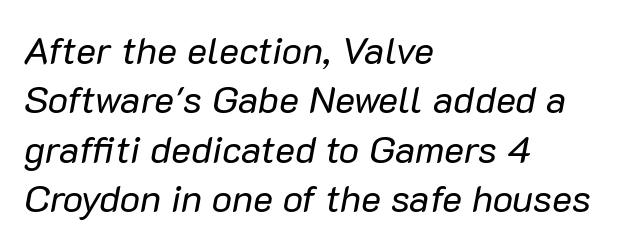
{"italic": "yes", "lean": "right", "slant_degrees": 10, "bold": "no", "weight": "regular", "width": "normal", "stroke_contrast": "low", "x_height": "medium", "monospaced": "no", "underline": "no", "align": "left", "line_spacing": "normal", "line_spacing_ratio": 1.3, "letter_spacing": "normal", "letter_spacing_em": 0.0, "glyph_px": 38}
